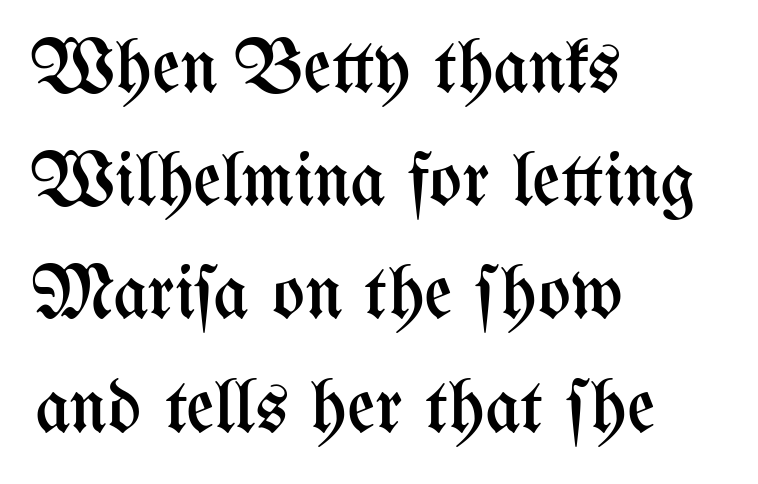
Q: Is the text bold? A: No.
Q: Is the text italic (slanted)? A: No, it is upright.
Q: Is the text underlined? A: No.
Q: How is the paragraph aligned? A: Left-aligned.
Q: Is the spacing between letters normal or unusually wide? A: Normal.
Q: Is the spacing between lines tight, normal or loose? A: Normal.
Q: Width (condensed, normal, or wide)? A: Condensed.
Q: Stroke contrast? A: Medium.
Q: x-height? A: Medium.
Q: Monospaced? A: No.
